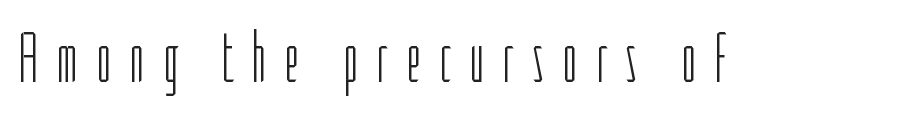
Q: Is the text bold? A: No.
Q: Is the text italic (slanted)? A: No, it is upright.
Q: Is the typeface a serif or a sans-serif typeface? A: Sans-serif.
Q: Is the text underlined? A: No.
Q: Is the spacing between letters normal or unusually wide? A: Unusually wide.
Q: Width (condensed, normal, or wide)? A: Condensed.
Q: Stroke contrast? A: Low.
Q: x-height? A: Medium.
Q: Monospaced? A: No.
